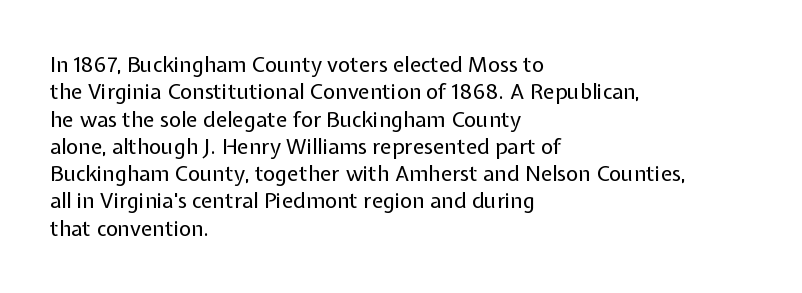
{"italic": "no", "bold": "no", "underline": "no", "align": "left", "line_spacing": "normal", "line_spacing_ratio": 1.3, "letter_spacing": "normal", "letter_spacing_em": 0.0, "glyph_px": 21}
